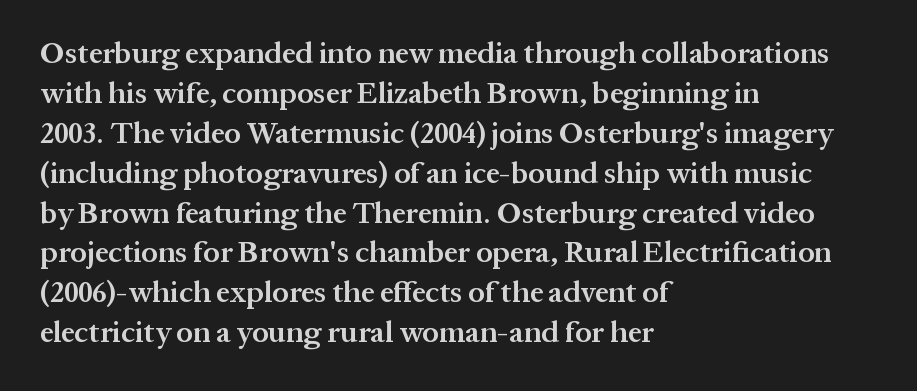
This is moderately heavy type, rendered in semibold. Only glyphs here, with clear space below each row. The lines are quadded left. The letters sit at their default tracking, neither squeezed nor spread. This is roman type, the default non-slanted kind.
